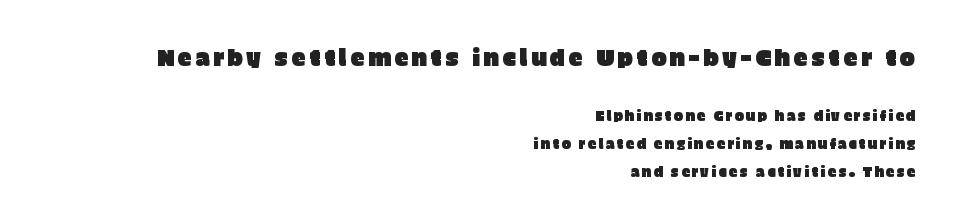
Q: Is the text italic (slanted)? A: No, it is upright.
Q: Is the text underlined? A: No.
Q: How is the paragraph aligned? A: Right-aligned.
Q: Is the spacing between lines tight, normal or loose? A: Loose.
Q: Which block of text is set in a larger size, the first (top) or the second (bottom)? A: The first (top) one.
